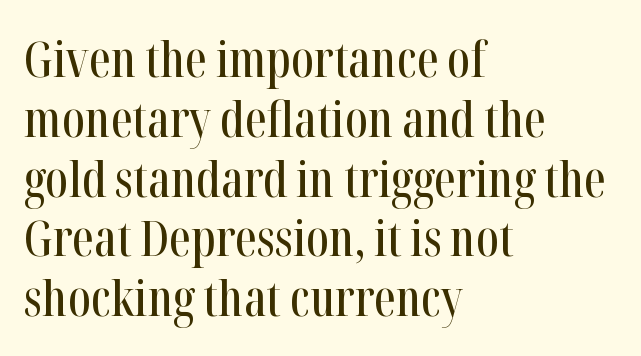
Serif or sans? Serif — the stroke terminals have little feet. Which margin do the lines hug? The left one — the right edge is uneven. The space directly below the letters is spotless. These lines keep a tight, regular rhythm from letter to letter.
